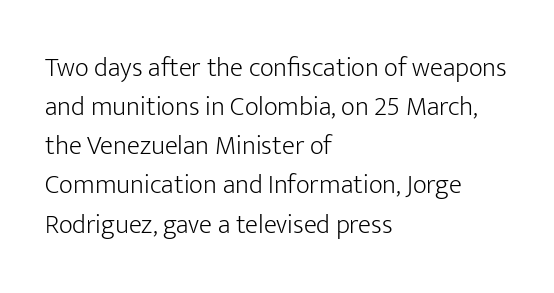
{"italic": "no", "bold": "no", "underline": "no", "align": "left", "line_spacing": "normal", "line_spacing_ratio": 1.45, "letter_spacing": "normal", "letter_spacing_em": 0.0, "glyph_px": 27}
